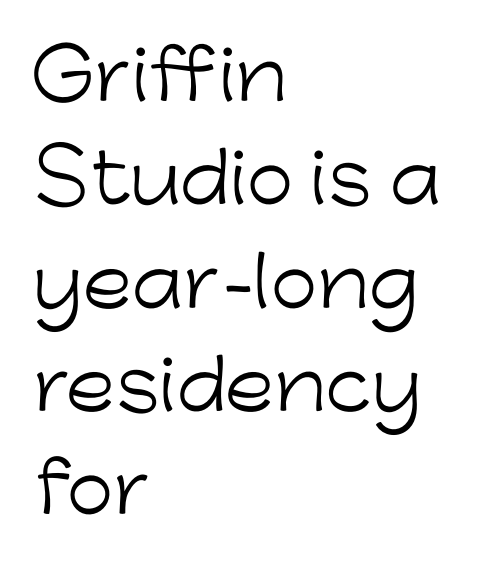
{"serif": "no", "italic": "no", "bold": "no", "weight": "light", "width": "normal", "stroke_contrast": "low", "x_height": "medium", "monospaced": "no", "underline": "no", "align": "left", "line_spacing": "normal", "line_spacing_ratio": 1.52, "letter_spacing": "normal", "letter_spacing_em": 0.0, "glyph_px": 68}
